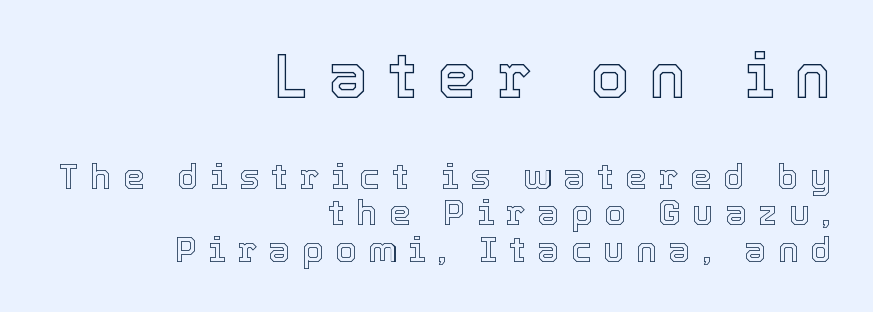
Q: Is the text italic (slanted)? A: No, it is upright.
Q: Is the text underlined? A: No.
Q: How is the paragraph aligned? A: Right-aligned.
Q: Is the spacing between letters normal or unusually wide? A: Unusually wide.
Q: Is the spacing between lines tight, normal or loose? A: Tight.
Q: Which block of text is set in a larger size, the first (top) or the second (bottom)? A: The first (top) one.
Q: Width (condensed, normal, or wide)? A: Normal.
Q: x-height? A: Medium.
Q: Monospaced? A: No.
